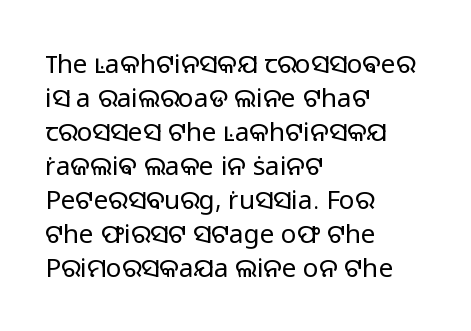
The image shows 26 px text type, upright; set left-aligned, normal line spacing (1.31x), normal letter spacing, not underlined.
